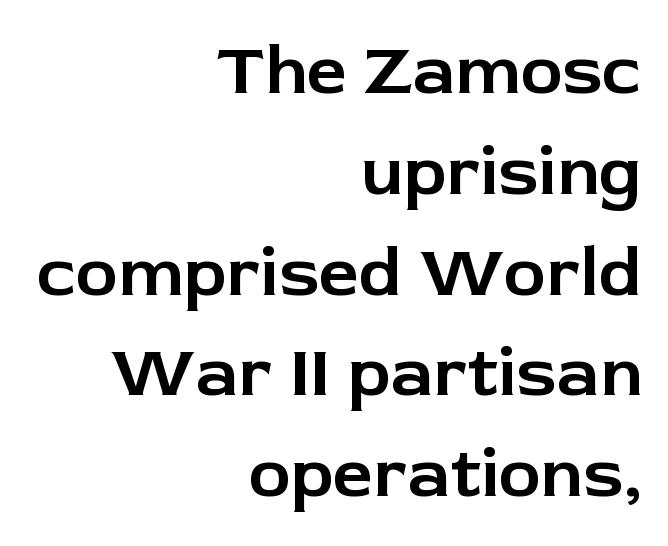
Observe the absence of serifs on each vertical stroke in this sample. Reading down the block, your eye finds every line finishing at a fixed right position. Normally led — the rows are evenly, conventionally spaced. In terms of posture, this sample is upright.
